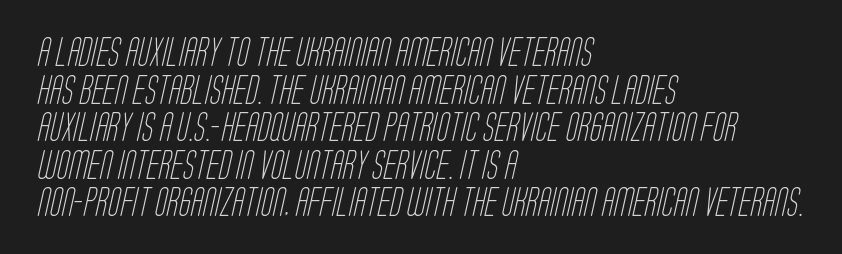
Q: Is the text bold? A: No.
Q: Is the typeface a serif or a sans-serif typeface? A: Sans-serif.
Q: Is the text underlined? A: No.
Q: How is the paragraph aligned? A: Left-aligned.
Q: Is the spacing between letters normal or unusually wide? A: Normal.
Q: Is the spacing between lines tight, normal or loose? A: Normal.
Q: Width (condensed, normal, or wide)? A: Condensed.
Q: Stroke contrast? A: Low.
Q: x-height? A: Large.
Q: Monospaced? A: No.
